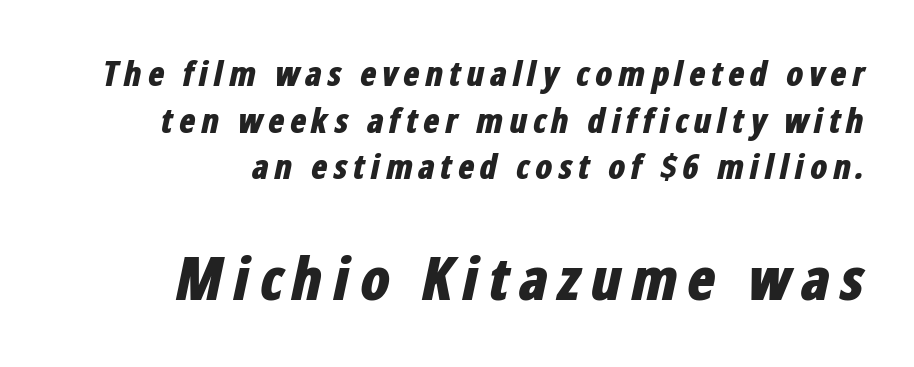
Q: Is the text bold? A: Yes.
Q: Is the text italic (slanted)? A: Yes, it leans right by about 12 degrees.
Q: Is the text underlined? A: No.
Q: How is the paragraph aligned? A: Right-aligned.
Q: Is the spacing between lines tight, normal or loose? A: Normal.
Q: Which block of text is set in a larger size, the first (top) or the second (bottom)? A: The second (bottom) one.
Q: Width (condensed, normal, or wide)? A: Condensed.
Q: Stroke contrast? A: Low.
Q: x-height? A: Medium.
Q: Monospaced? A: No.
